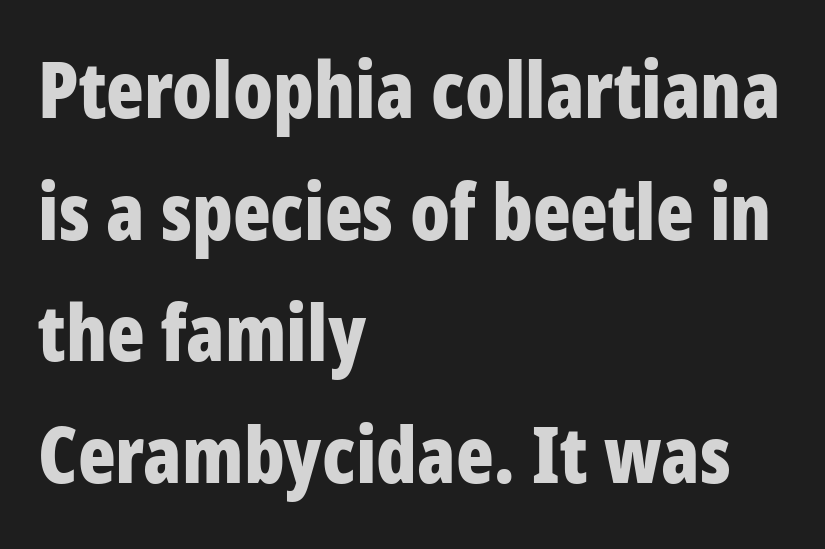
{"serif": "no", "italic": "no", "bold": "yes", "weight": "bold", "width": "condensed", "stroke_contrast": "low", "x_height": "large", "monospaced": "no", "underline": "no", "align": "left", "line_spacing": "normal", "line_spacing_ratio": 1.56, "letter_spacing": "normal", "letter_spacing_em": 0.0, "glyph_px": 78}
